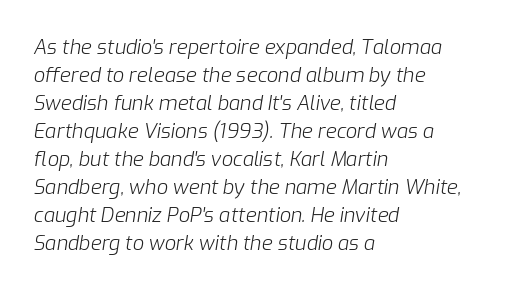
{"italic": "yes", "lean": "right", "slant_degrees": 9, "bold": "no", "underline": "no", "align": "left", "line_spacing": "normal", "line_spacing_ratio": 1.4, "letter_spacing": "normal", "letter_spacing_em": 0.0, "glyph_px": 20}
